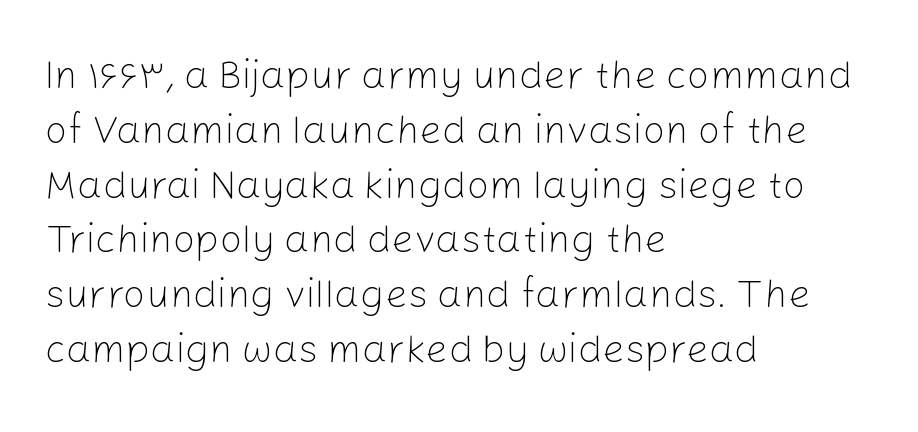
Q: Is the text bold? A: No.
Q: Is the text italic (slanted)? A: No, it is upright.
Q: Is the typeface a serif or a sans-serif typeface? A: Sans-serif.
Q: Is the text underlined? A: No.
Q: How is the paragraph aligned? A: Left-aligned.
Q: Is the spacing between letters normal or unusually wide? A: Normal.
Q: Is the spacing between lines tight, normal or loose? A: Normal.
Q: Width (condensed, normal, or wide)? A: Normal.
Q: Stroke contrast? A: Low.
Q: x-height? A: Medium.
Q: Monospaced? A: No.
